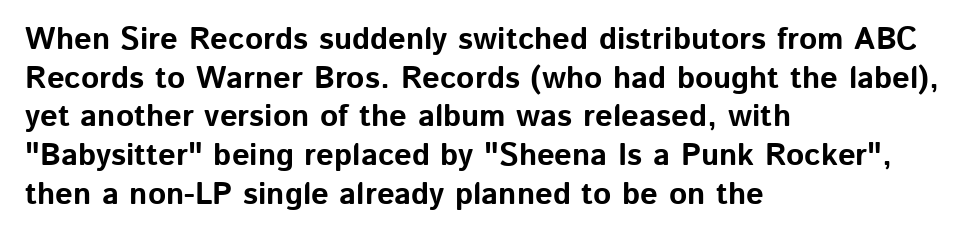
{"serif": "no", "italic": "no", "bold": "yes", "weight": "bold", "width": "normal", "stroke_contrast": "low", "x_height": "medium", "monospaced": "no", "underline": "no", "align": "left", "line_spacing": "normal", "line_spacing_ratio": 1.25, "letter_spacing": "normal", "letter_spacing_em": 0.0, "glyph_px": 31}
